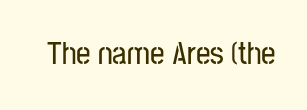
The words here are not underlined. Posture: upright roman. The horizontal fit of the characters is conventional and even. What kind of face is this? One without serifs — a sans.
